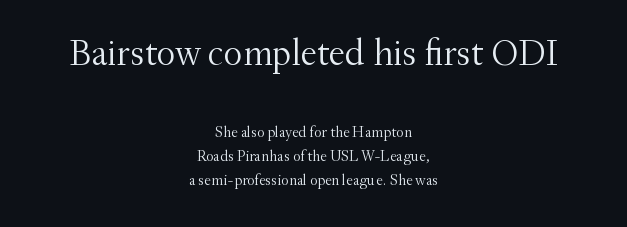
Q: Is the text bold? A: No.
Q: Is the text italic (slanted)? A: No, it is upright.
Q: Is the typeface a serif or a sans-serif typeface? A: Serif.
Q: Is the text underlined? A: No.
Q: How is the paragraph aligned? A: Centered.
Q: Is the spacing between letters normal or unusually wide? A: Normal.
Q: Is the spacing between lines tight, normal or loose? A: Normal.
Q: Which block of text is set in a larger size, the first (top) or the second (bottom)? A: The first (top) one.
Q: Width (condensed, normal, or wide)? A: Normal.
Q: Stroke contrast? A: Medium.
Q: x-height? A: Small.
Q: Monospaced? A: No.
